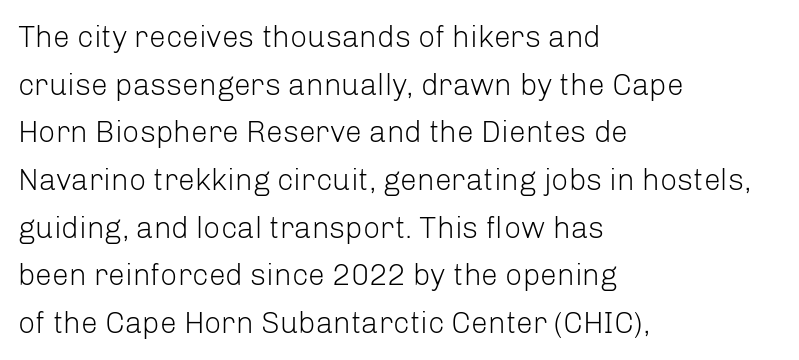
The image shows 30 px light sans-serif type, upright; set left-aligned, normal line spacing (1.59x), normal letter spacing, not underlined; low stroke contrast and a medium x-height.
